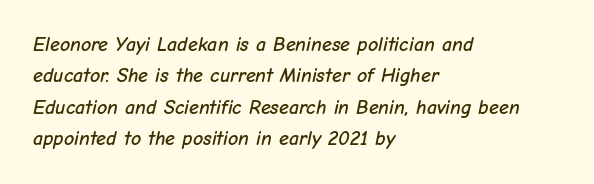
Q: Is the text italic (slanted)? A: Yes, it leans right by about 12 degrees.
Q: Is the text underlined? A: No.
Q: How is the paragraph aligned? A: Left-aligned.
Q: Is the spacing between letters normal or unusually wide? A: Normal.
Q: Is the spacing between lines tight, normal or loose? A: Normal.
